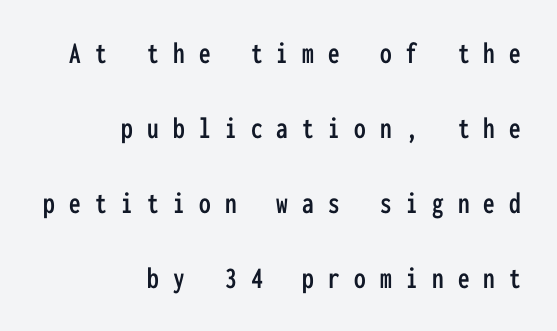
Q: Is the text italic (slanted)? A: No, it is upright.
Q: Is the typeface a serif or a sans-serif typeface? A: Sans-serif.
Q: Is the text underlined? A: No.
Q: How is the paragraph aligned? A: Right-aligned.
Q: Is the spacing between letters normal or unusually wide? A: Unusually wide.
Q: Is the spacing between lines tight, normal or loose? A: Loose.
Q: Width (condensed, normal, or wide)? A: Condensed.
Q: Stroke contrast? A: Low.
Q: x-height? A: Medium.
Q: Monospaced? A: Yes.
